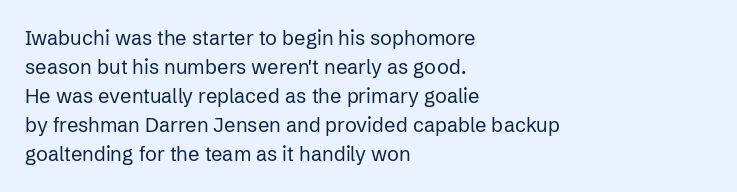
The image shows 20 px text type, upright; set left-aligned, normal line spacing (1.45x), normal letter spacing, not underlined.
